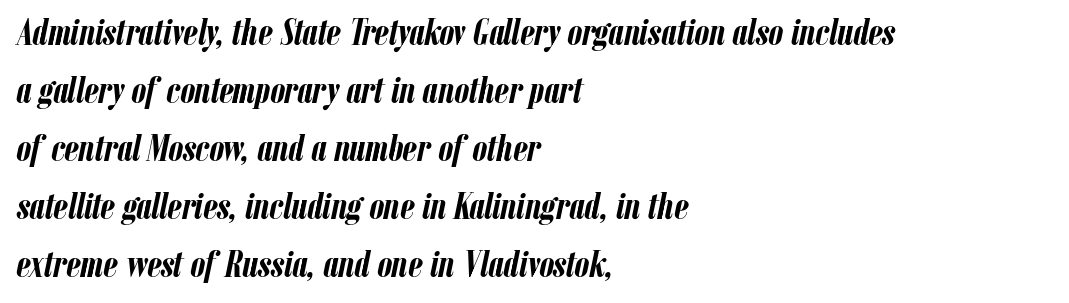
The vertical gap from one line to the next is medium. The ragged edge is on the right, which tells us the setting is flush left. These lines are rendered in a variable-pitch font. How are the letters spaced? Ordinarily, with no added tracking. The rendering applies a slant to the glyphs.
